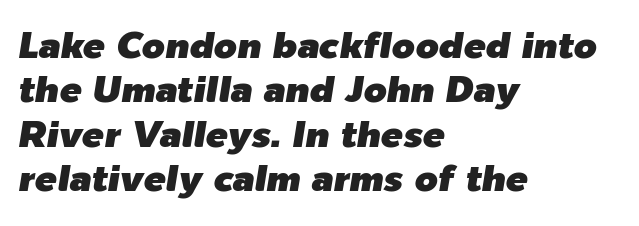
Typeset ragged right — the left edge is the straight one. Here the designer chose a conventional face with non-uniform glyph widths. Descenders are the only things crossing below the line. The type is set solid horizontally, with unmodified tracking. The face used here has a pronounced slope to its letters.
